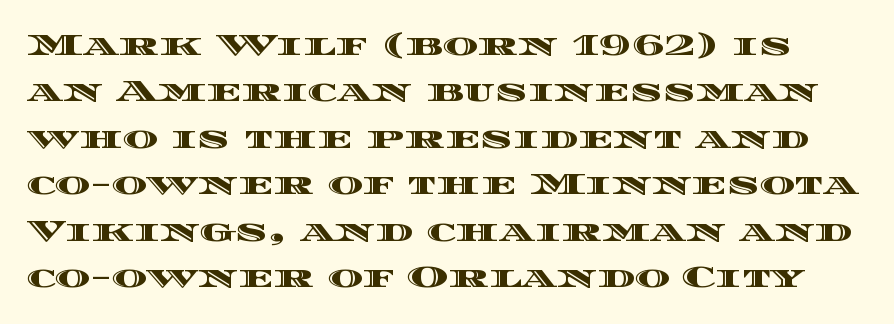
The image shows 30 px wide type, upright; set normal line spacing (1.55x), normal letter spacing, not underlined; a large x-height.
